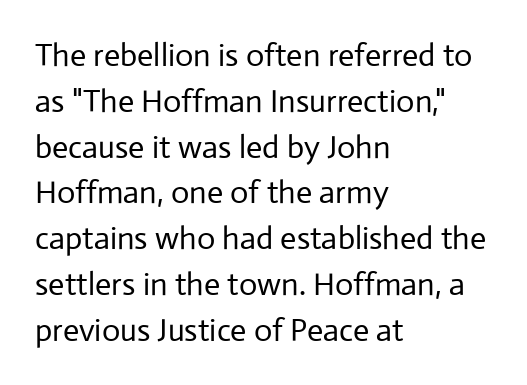
The image shows 32 px regular-weight sans-serif type, upright; set left-aligned, normal line spacing (1.43x), normal letter spacing, not underlined; low stroke contrast and a medium x-height.
